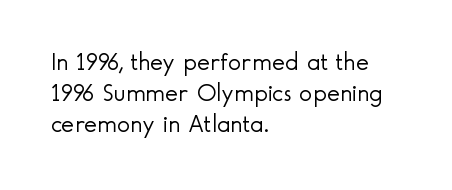
The image shows 25 px text type, upright; set left-aligned, line spacing 1.24x, normal letter spacing, not underlined.
